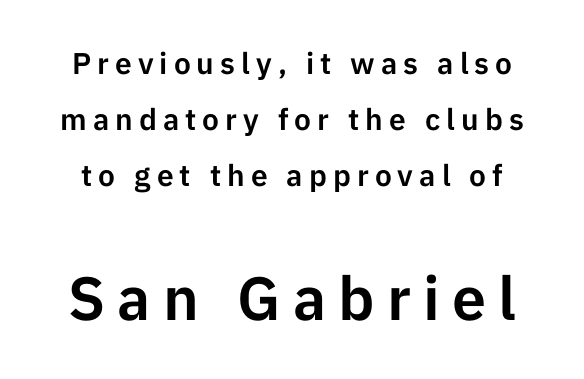
The passage shown is typed in a proportional face where columns would drift. The font's upright variant was chosen for this text. Nobody drew a line under any word here. The lower block of text is set noticeably larger than the block above it. Words appear elongated and porous because spacing is wide. Serif or sans? Sans — the stroke terminals are bare.
